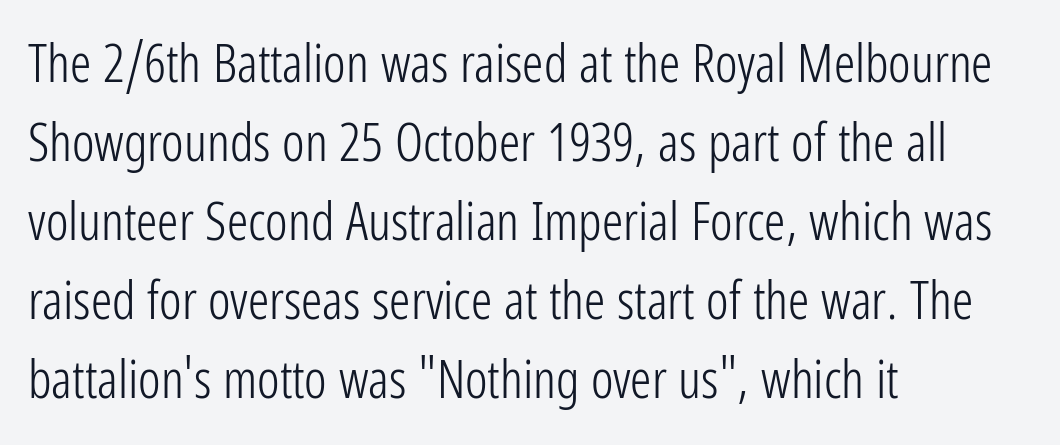
Q: Is the text bold? A: No.
Q: Is the text italic (slanted)? A: No, it is upright.
Q: Is the typeface a serif or a sans-serif typeface? A: Sans-serif.
Q: Is the text underlined? A: No.
Q: How is the paragraph aligned? A: Left-aligned.
Q: Is the spacing between letters normal or unusually wide? A: Normal.
Q: Is the spacing between lines tight, normal or loose? A: Normal.
Q: Width (condensed, normal, or wide)? A: Condensed.
Q: Stroke contrast? A: Low.
Q: x-height? A: Medium.
Q: Monospaced? A: No.
